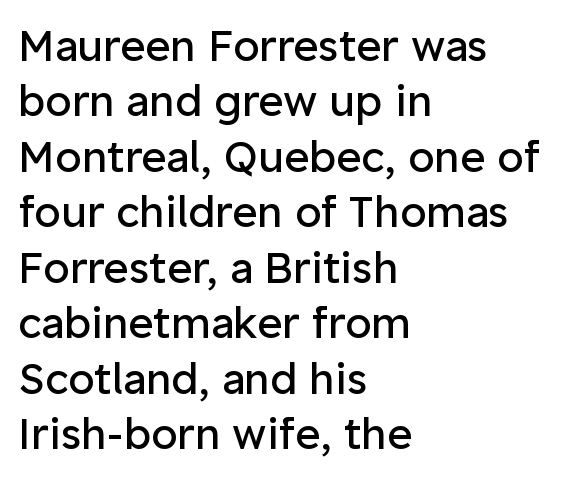
Q: Is the text bold? A: No.
Q: Is the text italic (slanted)? A: No, it is upright.
Q: Is the typeface a serif or a sans-serif typeface? A: Sans-serif.
Q: Is the text underlined? A: No.
Q: How is the paragraph aligned? A: Left-aligned.
Q: Is the spacing between letters normal or unusually wide? A: Normal.
Q: Is the spacing between lines tight, normal or loose? A: Normal.
Q: Width (condensed, normal, or wide)? A: Normal.
Q: Stroke contrast? A: Low.
Q: x-height? A: Medium.
Q: Monospaced? A: No.
